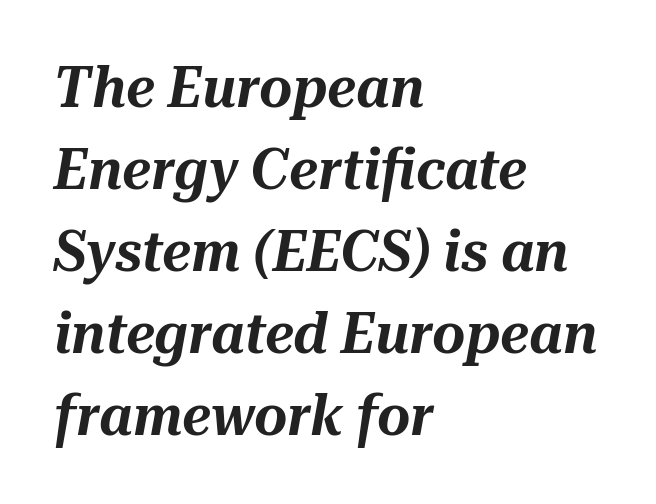
The image shows 57 px text type, italic (leaning right); set left-aligned, normal line spacing (1.44x), normal letter spacing, not underlined; medium stroke contrast and a medium x-height.
